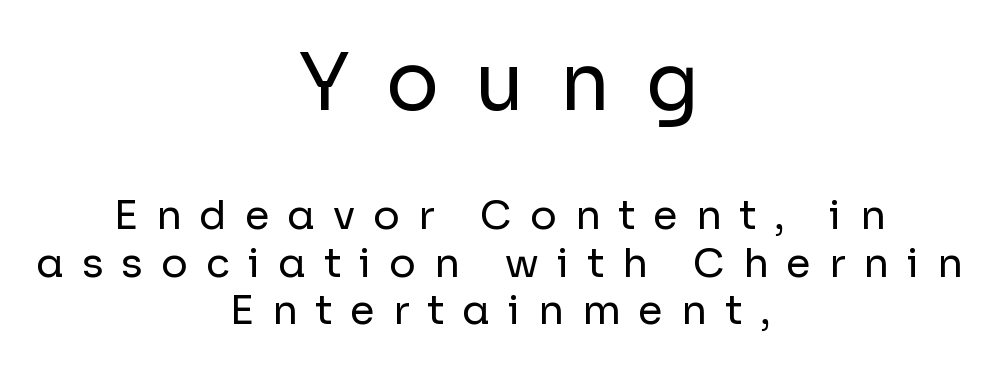
The image shows 79 px regular-weight sans-serif type, upright; set centered, line spacing 1.19x, unusually wide letter spacing (+0.45 em), not underlined; the first (top) block is 1.98x larger; low stroke contrast and a medium x-height.
